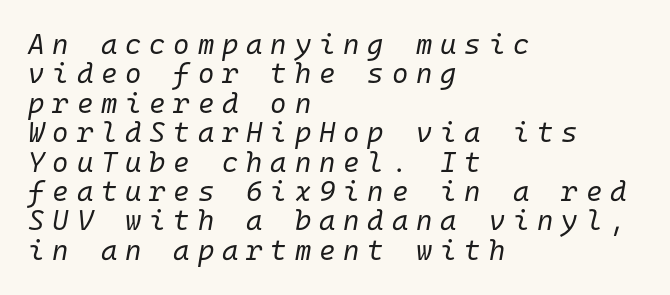
A light-to-regular cut is what we see here. Plain, unruled lines of type. A typesetter would call this leading minimal, almost set solid. Tracking value appears strongly positive — letters spread wide.
